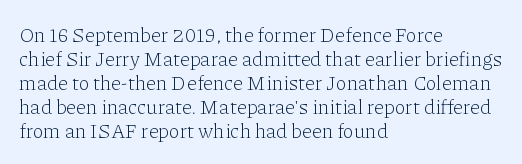
{"italic": "no", "bold": "no", "underline": "no", "align": "left", "line_spacing_ratio": 1.2, "letter_spacing": "normal", "letter_spacing_em": 0.0, "glyph_px": 20}
